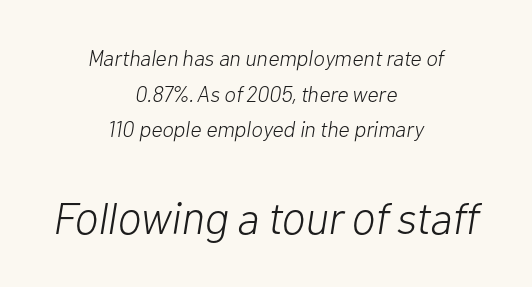
The image shows 45 px light type, italic (leaning right); set centered, normal line spacing (1.62x), normal letter spacing, not underlined; the second (bottom) block is 2.05x larger; low stroke contrast and a medium x-height.
